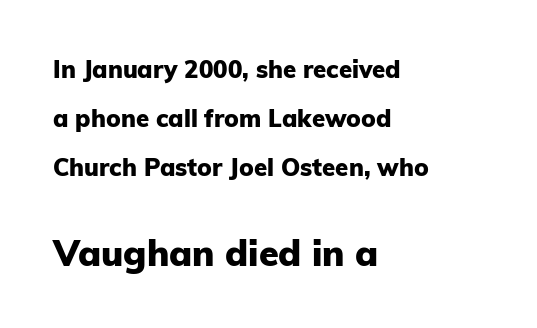
Q: Is the text bold? A: Yes.
Q: Is the text italic (slanted)? A: No, it is upright.
Q: Is the typeface a serif or a sans-serif typeface? A: Sans-serif.
Q: Is the text underlined? A: No.
Q: How is the paragraph aligned? A: Left-aligned.
Q: Is the spacing between letters normal or unusually wide? A: Normal.
Q: Is the spacing between lines tight, normal or loose? A: Loose.
Q: Which block of text is set in a larger size, the first (top) or the second (bottom)? A: The second (bottom) one.
Q: Width (condensed, normal, or wide)? A: Normal.
Q: Stroke contrast? A: Low.
Q: x-height? A: Medium.
Q: Monospaced? A: No.
